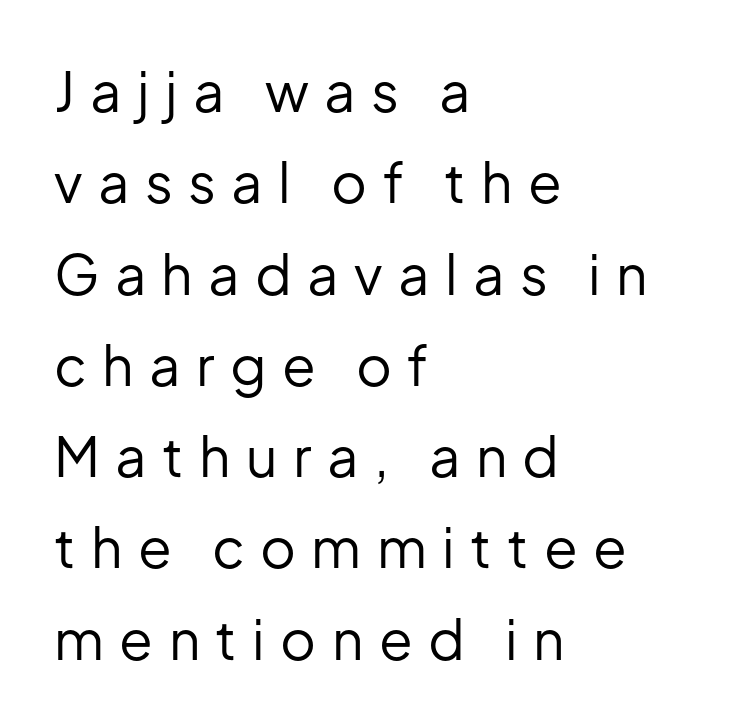
The lines sit at an ordinary, default distance from one another. Horizontally, the lines are justified to the leading edge only. Note: no serifs on the glyphs. Heft: none added — not bold.
